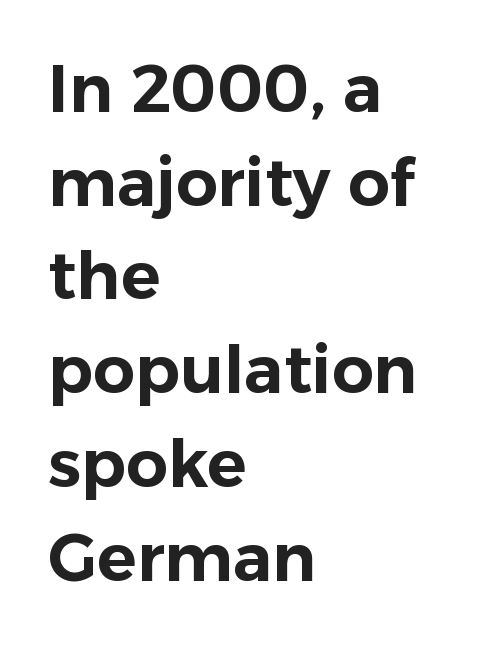
The image shows 66 px sans-serif type, upright; set left-aligned, normal line spacing (1.42x), normal letter spacing, not underlined; low stroke contrast and a medium x-height.
